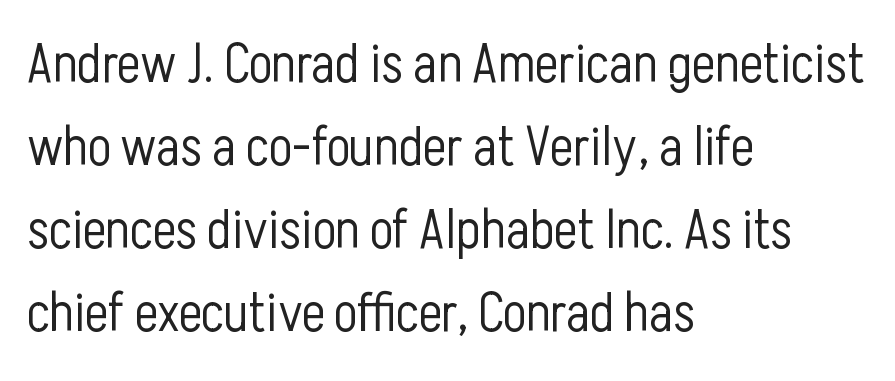
{"serif": "no", "italic": "no", "bold": "no", "weight": "light", "width": "condensed", "stroke_contrast": "low", "x_height": "medium", "monospaced": "no", "underline": "no", "align": "left", "line_spacing": "normal", "line_spacing_ratio": 1.51, "letter_spacing": "normal", "letter_spacing_em": 0.0, "glyph_px": 55}
